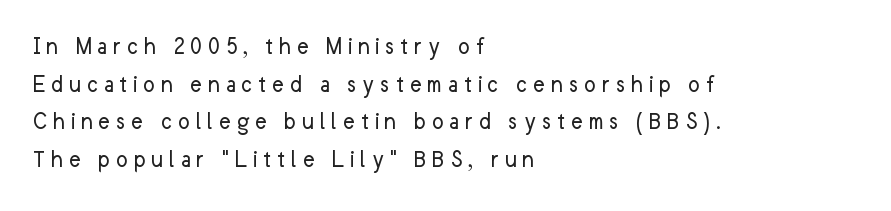
{"italic": "no", "bold": "no", "underline": "no", "align": "left", "line_spacing": "normal", "line_spacing_ratio": 1.51, "letter_spacing": "wide", "letter_spacing_em": 0.22, "glyph_px": 25}
